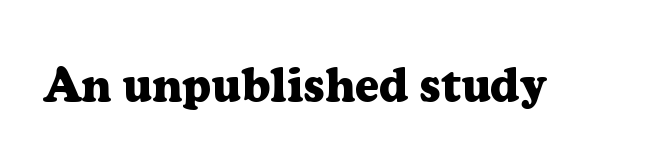
The image shows 47 px heavy serif type, upright; set normal letter spacing, not underlined; low stroke contrast and a medium x-height.
